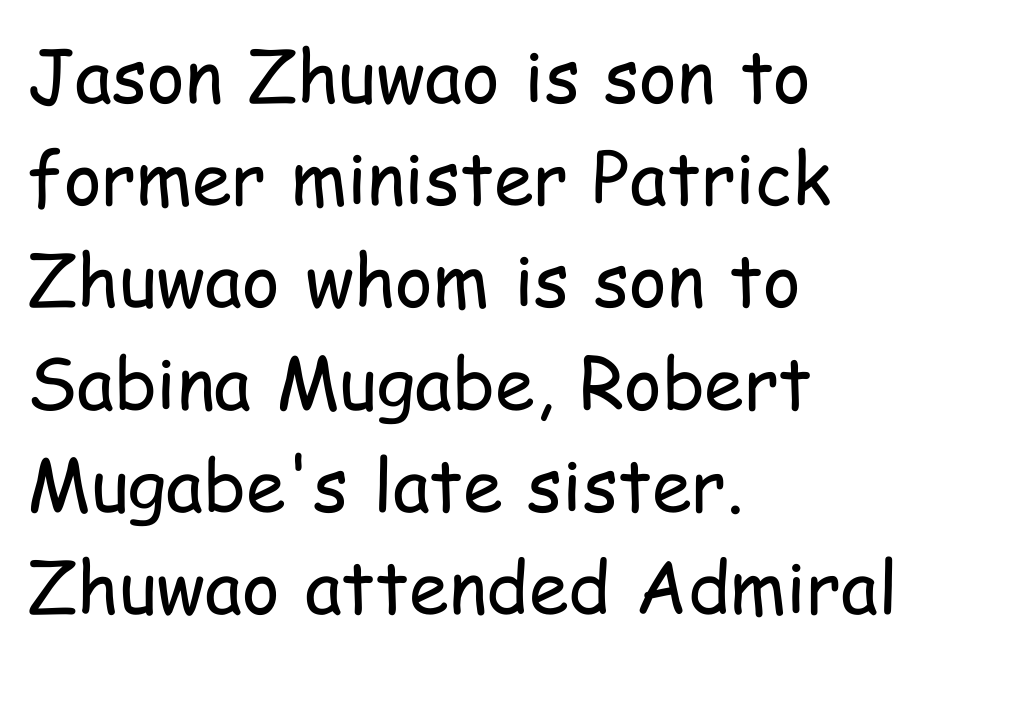
The image shows 72 px regular-weight, condensed sans-serif type, upright; set left-aligned, normal line spacing (1.42x), normal letter spacing, not underlined; low stroke contrast and a medium x-height.
